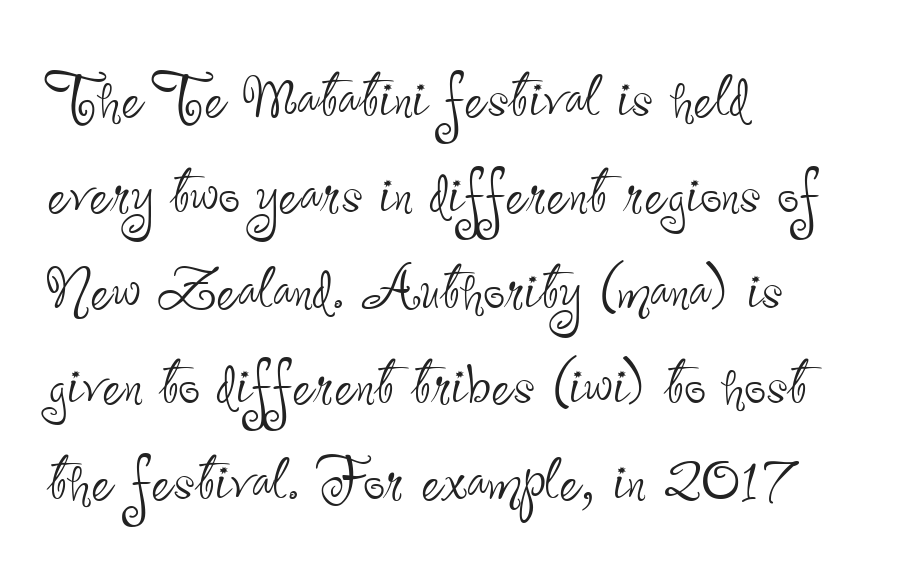
{"serif": "no", "bold": "no", "weight": "thin", "width": "condensed", "stroke_contrast": "low", "x_height": "small", "monospaced": "no", "underline": "no", "align": "left", "line_spacing": "normal", "line_spacing_ratio": 1.26, "letter_spacing": "normal", "letter_spacing_em": 0.0, "glyph_px": 76}
